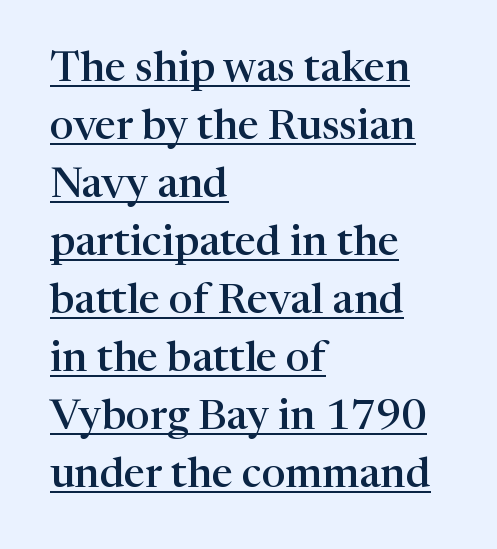
Characters follow at the spacing the type designer built in. The rendering uses natural spacing where letterforms have individual widths. This sample keeps an unexceptional amount of space between lines. Horizontal alignment here is leftward, the default for most running prose. Underlined type.
